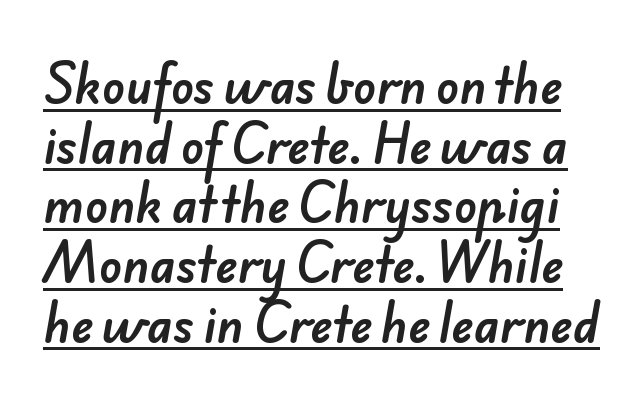
{"serif": "no", "width": "normal", "stroke_contrast": "low", "x_height": "small", "monospaced": "no", "underline": "yes", "line_spacing": "normal", "line_spacing_ratio": 1.27, "letter_spacing": "normal", "letter_spacing_em": 0.0, "glyph_px": 47}
